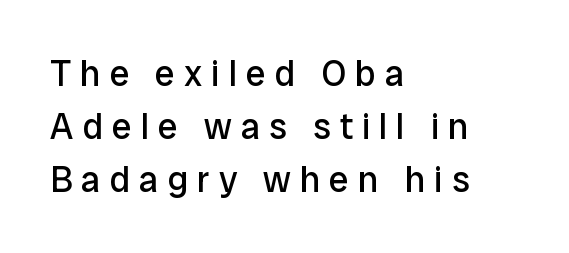
Q: Is the text bold? A: No.
Q: Is the text italic (slanted)? A: No, it is upright.
Q: Is the typeface a serif or a sans-serif typeface? A: Sans-serif.
Q: Is the text underlined? A: No.
Q: How is the paragraph aligned? A: Left-aligned.
Q: Is the spacing between letters normal or unusually wide? A: Unusually wide.
Q: Is the spacing between lines tight, normal or loose? A: Normal.
Q: Width (condensed, normal, or wide)? A: Normal.
Q: Stroke contrast? A: Low.
Q: x-height? A: Medium.
Q: Monospaced? A: No.
